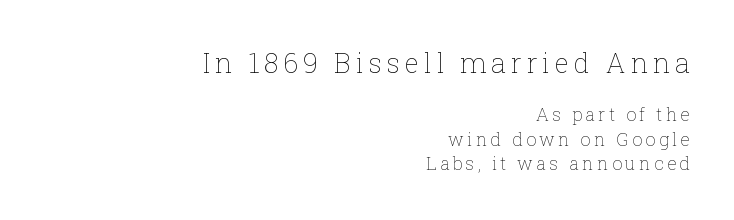
The image shows 27 px text type, upright; set right-aligned, normal line spacing (1.36x), not underlined; the first (top) block is 1.5x larger.
